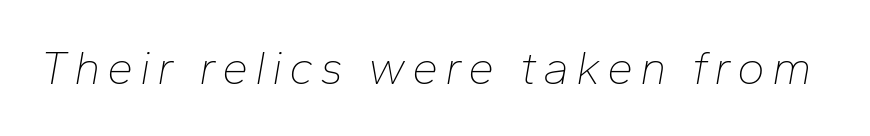
The image shows 47 px thin type, italic (leaning right); set not underlined; low stroke contrast and a medium x-height.
